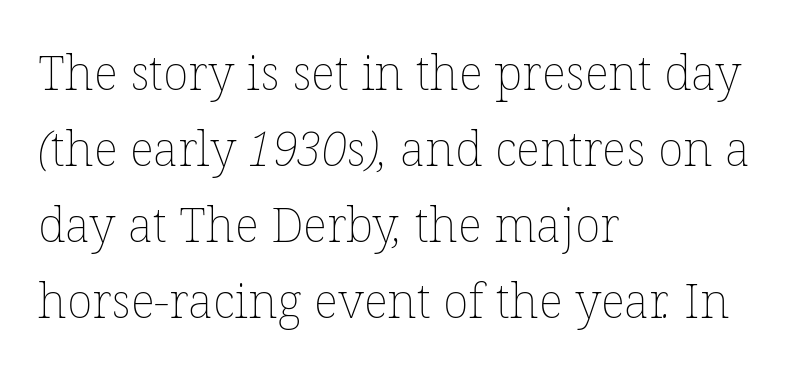
Q: Is the text bold? A: No.
Q: Is the text underlined? A: No.
Q: How is the paragraph aligned? A: Left-aligned.
Q: Is the spacing between letters normal or unusually wide? A: Normal.
Q: Is the spacing between lines tight, normal or loose? A: Normal.
Q: Width (condensed, normal, or wide)? A: Normal.
Q: Stroke contrast? A: Low.
Q: x-height? A: Medium.
Q: Monospaced? A: No.
